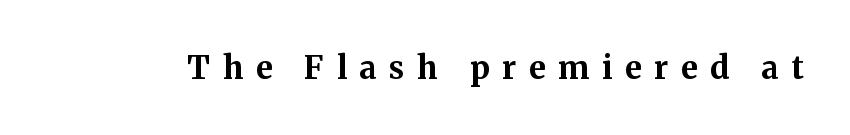
The image shows 32 px bold serif type, upright; set unusually wide letter spacing (+0.39 em), not underlined; medium stroke contrast and a medium x-height.
